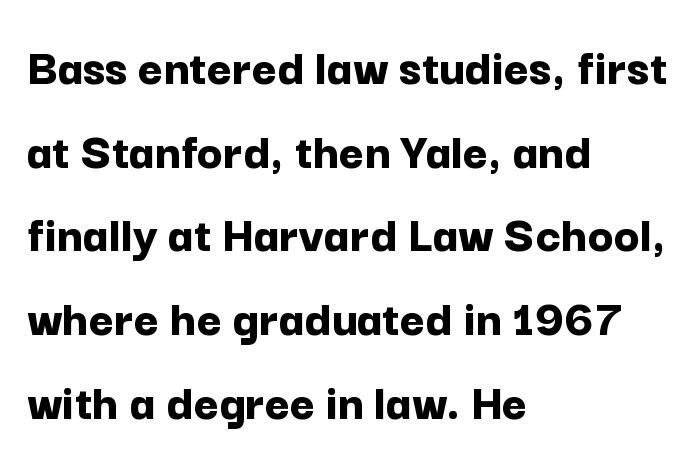
Italic: no, the glyphs are upright roman. These lines are set flush left with a ragged right edge. Bare-footed words on every line. Look at the bottom of the vertical strokes: they stop flat, with no serifs. The rendering keeps characters at their native spacing.
